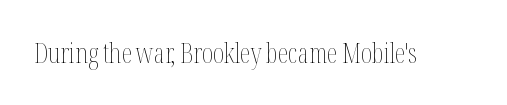
The image shows 27 px text type, upright; set normal letter spacing, not underlined.
